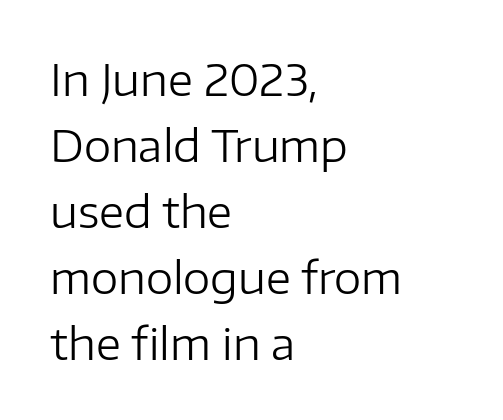
This is sans-serif lettering, the kind often seen on screens and signage. Notice how the stems are strictly vertical — no italics here. The lines in this sample share a left origin and differ only in where they stop. Stroke thickness stays within the range of a standard reading face or lighter.
